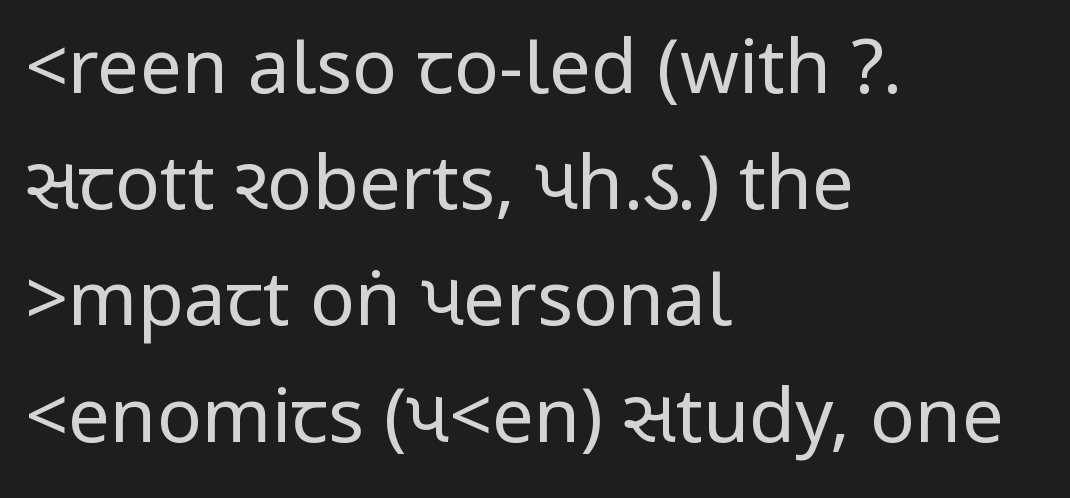
Q: Is the text bold? A: No.
Q: Is the text italic (slanted)? A: No, it is upright.
Q: Is the typeface a serif or a sans-serif typeface? A: Sans-serif.
Q: Is the text underlined? A: No.
Q: How is the paragraph aligned? A: Left-aligned.
Q: Is the spacing between letters normal or unusually wide? A: Normal.
Q: Is the spacing between lines tight, normal or loose? A: Normal.
Q: Width (condensed, normal, or wide)? A: Condensed.
Q: Stroke contrast? A: Low.
